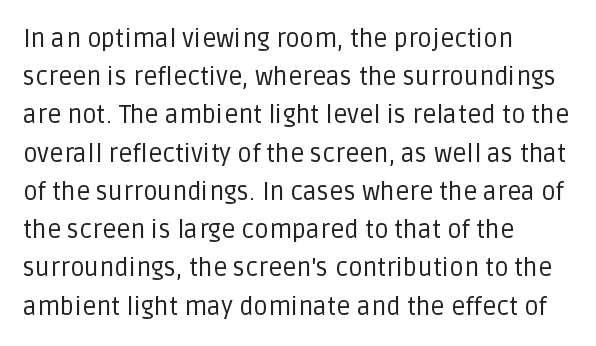
Q: Is the text bold? A: No.
Q: Is the text italic (slanted)? A: No, it is upright.
Q: Is the text underlined? A: No.
Q: How is the paragraph aligned? A: Left-aligned.
Q: Is the spacing between letters normal or unusually wide? A: Normal.
Q: Is the spacing between lines tight, normal or loose? A: Normal.
